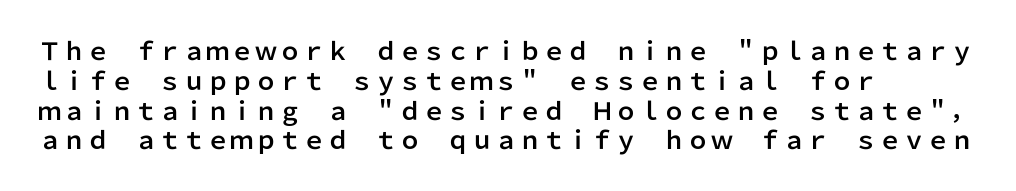
The image shows 24 px text type, upright; set left-aligned, line spacing 1.24x, normal letter spacing, not underlined.
